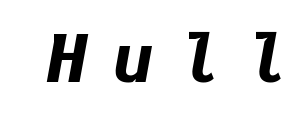
Q: Is the text bold? A: Yes.
Q: Is the text italic (slanted)? A: Yes, it leans right by about 10 degrees.
Q: Is the text underlined? A: No.
Q: Is the spacing between letters normal or unusually wide? A: Unusually wide.
Q: Width (condensed, normal, or wide)? A: Normal.
Q: Stroke contrast? A: Low.
Q: x-height? A: Medium.
